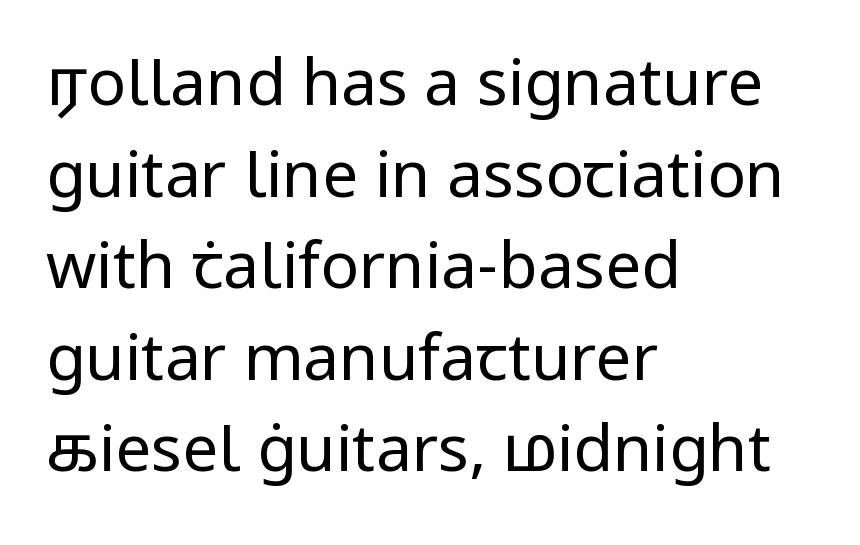
Q: Is the text bold? A: No.
Q: Is the text italic (slanted)? A: No, it is upright.
Q: Is the typeface a serif or a sans-serif typeface? A: Sans-serif.
Q: Is the text underlined? A: No.
Q: How is the paragraph aligned? A: Left-aligned.
Q: Is the spacing between letters normal or unusually wide? A: Normal.
Q: Is the spacing between lines tight, normal or loose? A: Normal.
Q: Width (condensed, normal, or wide)? A: Normal.
Q: Stroke contrast? A: Low.
Q: x-height? A: Medium.
Q: Monospaced? A: No.
